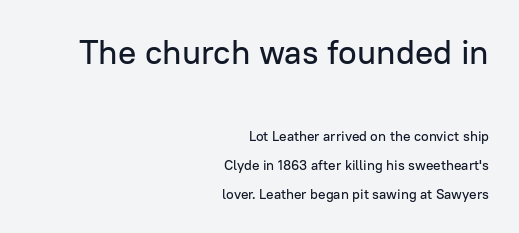
The image shows 34 px sans-serif type, upright; set right-aligned, loose line spacing (2.06x), normal letter spacing, not underlined; the first (top) block is 2.43x larger; low stroke contrast and a medium x-height.
